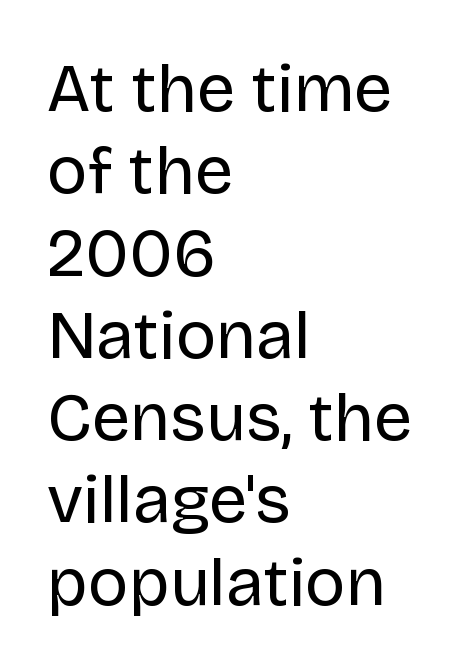
Q: Is the text bold? A: No.
Q: Is the text italic (slanted)? A: No, it is upright.
Q: Is the typeface a serif or a sans-serif typeface? A: Sans-serif.
Q: Is the text underlined? A: No.
Q: How is the paragraph aligned? A: Left-aligned.
Q: Is the spacing between letters normal or unusually wide? A: Normal.
Q: Width (condensed, normal, or wide)? A: Normal.
Q: Stroke contrast? A: Low.
Q: x-height? A: Large.
Q: Monospaced? A: No.
